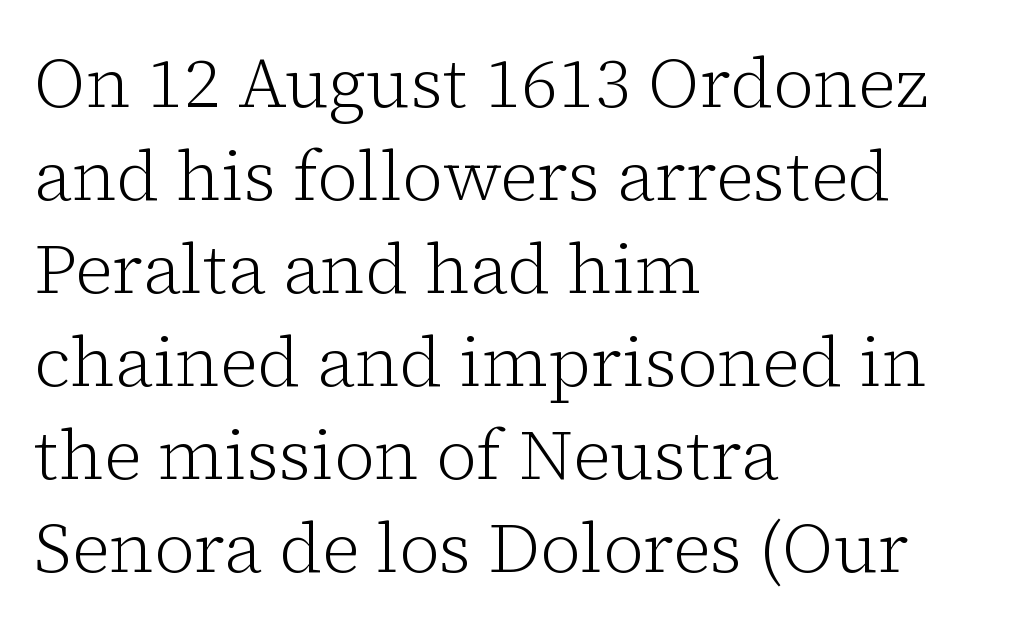
Q: Is the text bold? A: No.
Q: Is the text italic (slanted)? A: No, it is upright.
Q: Is the typeface a serif or a sans-serif typeface? A: Serif.
Q: Is the text underlined? A: No.
Q: How is the paragraph aligned? A: Left-aligned.
Q: Is the spacing between letters normal or unusually wide? A: Normal.
Q: Is the spacing between lines tight, normal or loose? A: Normal.
Q: Width (condensed, normal, or wide)? A: Normal.
Q: Stroke contrast? A: Low.
Q: x-height? A: Medium.
Q: Monospaced? A: No.
